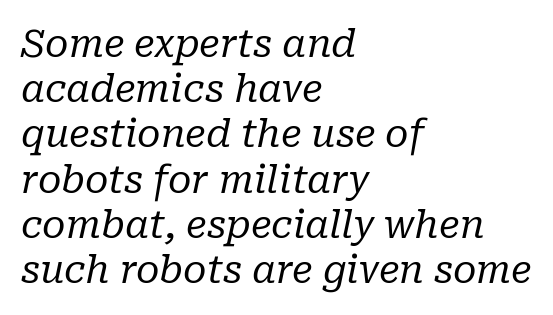
The image shows 38 px regular-weight serif type, italic (leaning right); set left-aligned, line spacing 1.19x, normal letter spacing, not underlined; low stroke contrast and a medium x-height.
